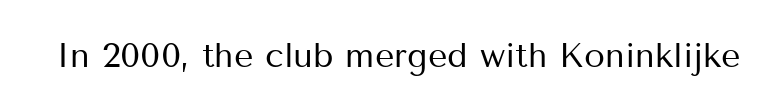
{"serif": "no", "italic": "no", "bold": "no", "weight": "regular", "width": "normal", "stroke_contrast": "medium", "x_height": "medium", "monospaced": "no", "underline": "no", "letter_spacing": "normal", "letter_spacing_em": 0.0, "glyph_px": 34}
